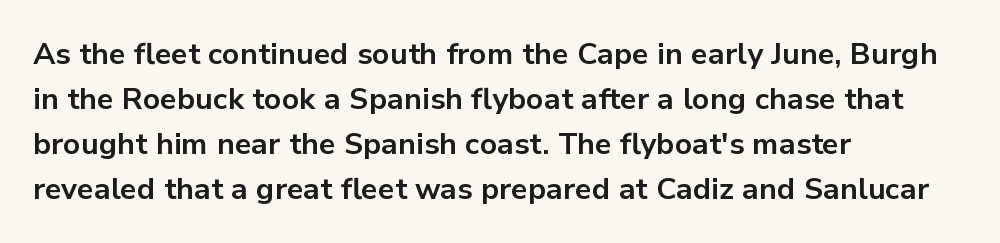
Any mark beneath the type? The region is blank. This is sans-serif lettering, the kind often seen on screens and signage. A dark, heavy texture on the line: the type is bold. The letterforms sit shoulder to shoulder at normal distance.
